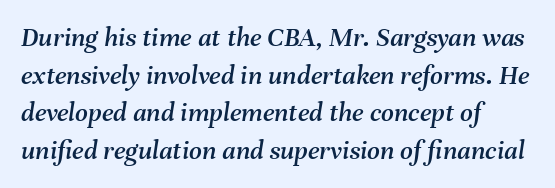
{"italic": "yes", "lean": "right", "slant_degrees": 8, "width": "normal", "stroke_contrast": "medium", "x_height": "medium", "monospaced": "no", "underline": "no", "align": "left", "line_spacing": "normal", "line_spacing_ratio": 1.34, "letter_spacing": "normal", "letter_spacing_em": 0.0, "glyph_px": 28}
